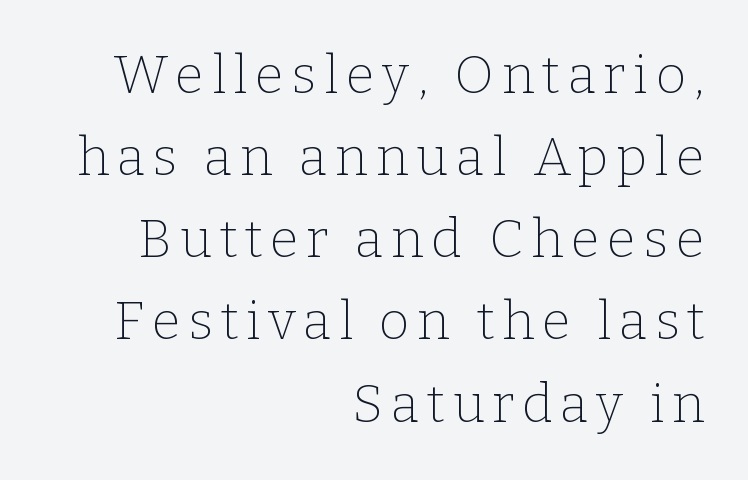
{"serif": "yes", "italic": "no", "bold": "no", "weight": "thin", "width": "normal", "stroke_contrast": "low", "x_height": "medium", "monospaced": "no", "underline": "no", "align": "right", "line_spacing": "normal", "line_spacing_ratio": 1.55, "glyph_px": 53}
